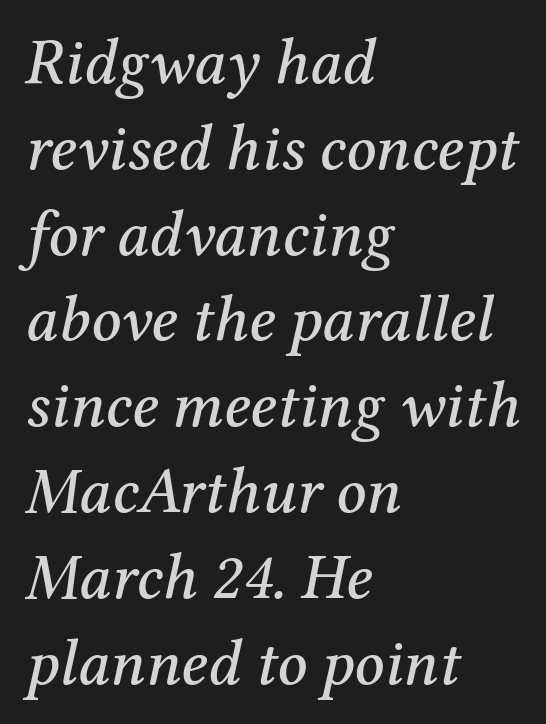
The image shows 65 px serif type, italic (leaning right); set left-aligned, normal line spacing (1.32x), normal letter spacing, not underlined; medium stroke contrast and a medium x-height.
